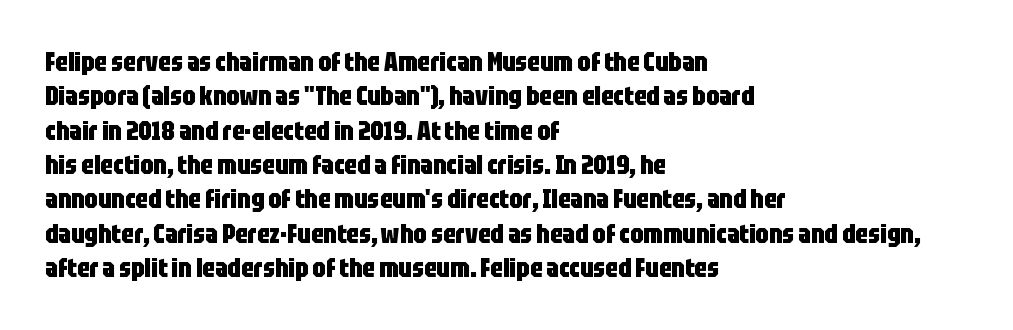
Words appear dense and cohesive because spacing is normal. Typeset ragged right — the left edge is the straight one. This sample keeps an unexceptional amount of space between lines. A clean baseline with only descenders dipping below it. Notice how thick the strokes are: this is what a full bold looks like. This is the regular roman posture of the typeface.
